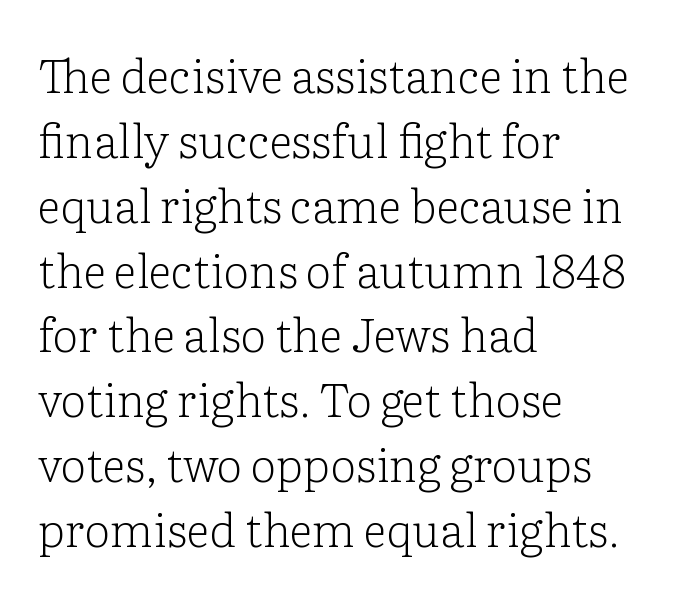
Quick note: interline space is typical. Weight: in the light-to-regular range. One-word summary of the alignment: left. In terms of posture, this sample is upright. Underlining? Definitely not there. The type is set solid horizontally, with unmodified tracking.
